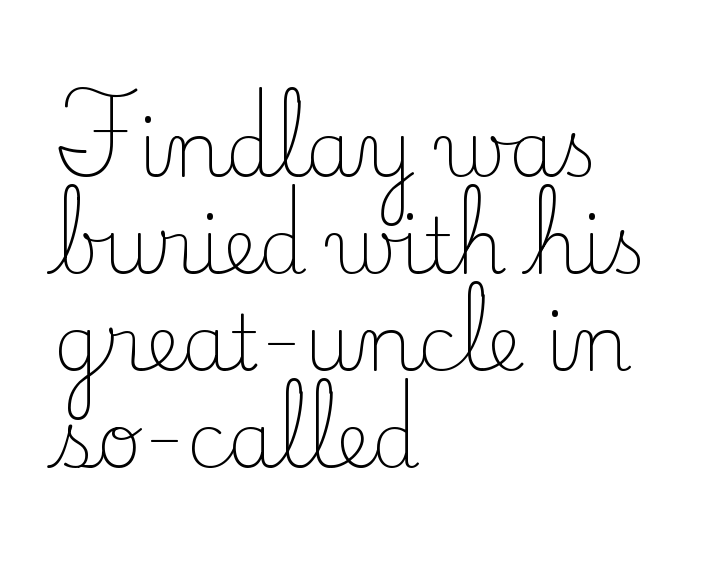
Vertical spacing — default. The glyphs in this specimen are seriffed. These lines are set flush left with a ragged right edge. The letters advance in unequal steps, a hallmark of proportional type. Rule under the text: the space is simply empty. No italicization has been applied; the sample stays upright.
